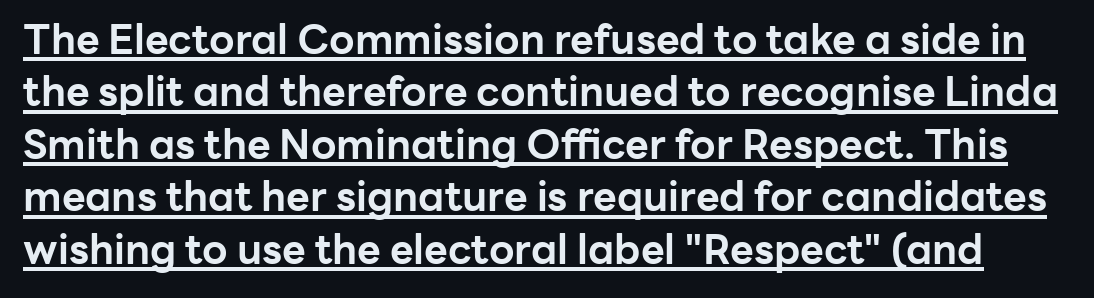
The image shows 41 px bold sans-serif type, upright; set normal line spacing (1.28x), normal letter spacing, underlined; low stroke contrast and a medium x-height.
